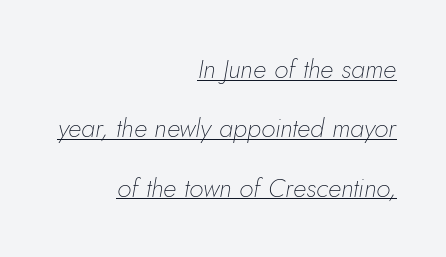
{"italic": "yes", "lean": "right", "slant_degrees": 5, "bold": "no", "underline": "yes", "align": "right", "line_spacing": "loose", "line_spacing_ratio": 2.28, "letter_spacing": "normal", "letter_spacing_em": 0.0, "glyph_px": 26}
